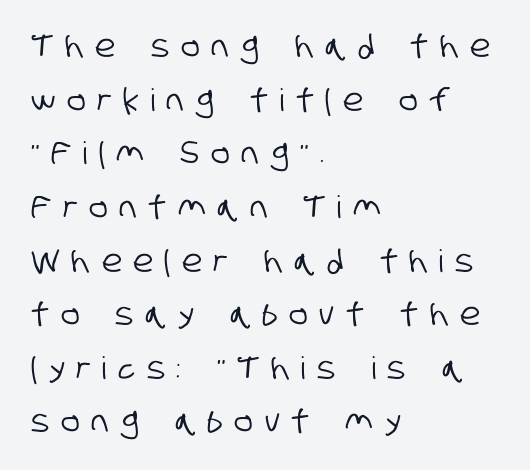
The image shows 31 px condensed sans-serif type; set left-aligned, line spacing 1.73x, unusually wide letter spacing (+0.38 em), not underlined; low stroke contrast and a large x-height.
